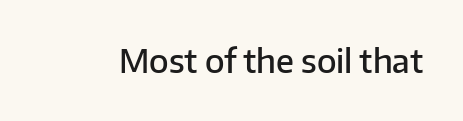
Ordinary non-slanted type is in use. You could not count columns in this text — the font is proportionally spaced. A sans-serif font was chosen for this passage. Stems and bowls a touch heavier than normal — semibold.
